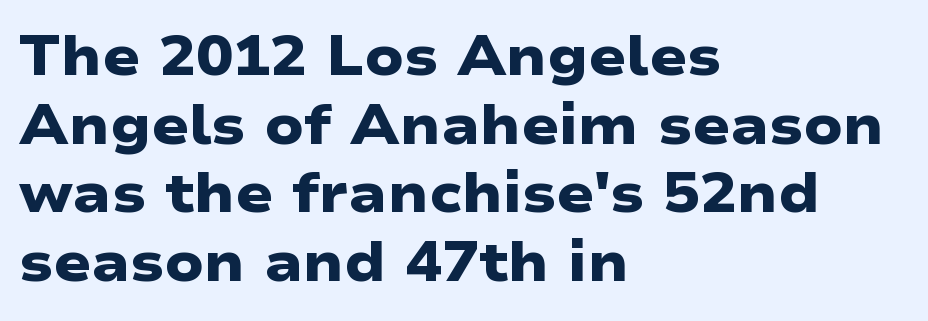
The image shows 55 px heavy, wide sans-serif type; set left-aligned, normal line spacing (1.25x), normal letter spacing, not underlined; low stroke contrast and a medium x-height.
